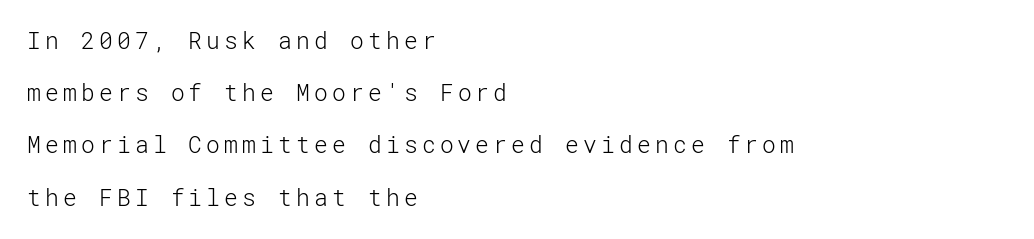
{"italic": "no", "bold": "no", "underline": "no", "align": "left", "line_spacing": "loose", "line_spacing_ratio": 2.27, "glyph_px": 23}
